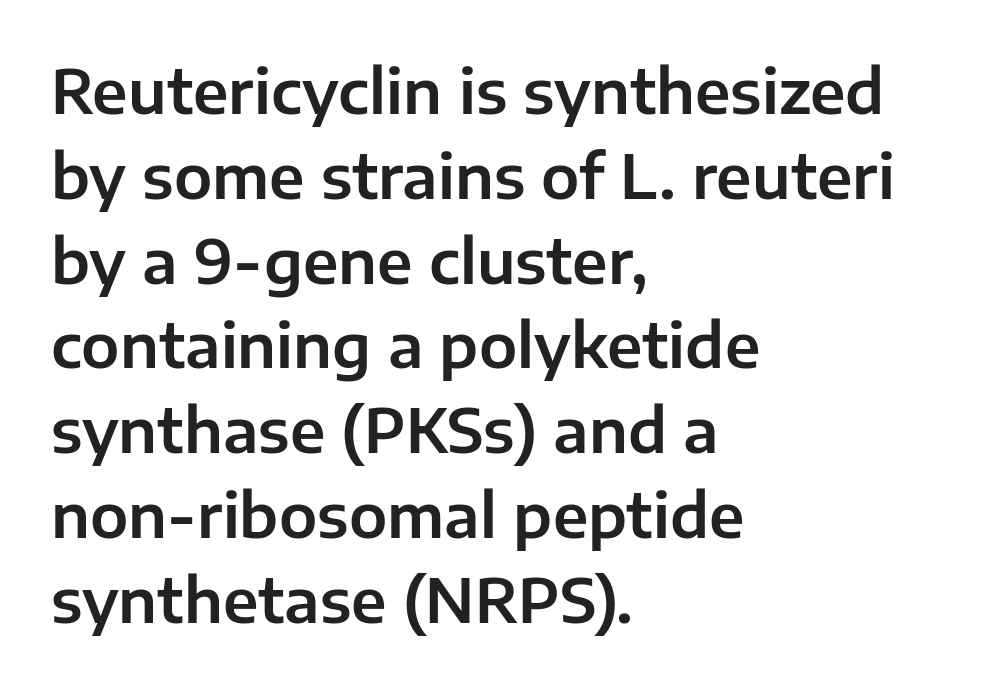
Q: Is the text italic (slanted)? A: No, it is upright.
Q: Is the typeface a serif or a sans-serif typeface? A: Sans-serif.
Q: Is the text underlined? A: No.
Q: How is the paragraph aligned? A: Left-aligned.
Q: Is the spacing between letters normal or unusually wide? A: Normal.
Q: Is the spacing between lines tight, normal or loose? A: Normal.
Q: Width (condensed, normal, or wide)? A: Normal.
Q: Stroke contrast? A: Low.
Q: x-height? A: Medium.
Q: Monospaced? A: No.
